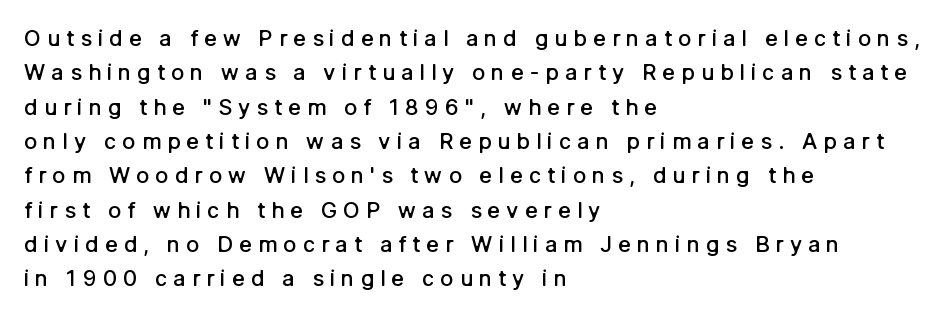
{"italic": "no", "bold": "semi", "underline": "no", "align": "left", "line_spacing": "normal", "line_spacing_ratio": 1.56, "letter_spacing": "wide", "letter_spacing_em": 0.27, "glyph_px": 22}
